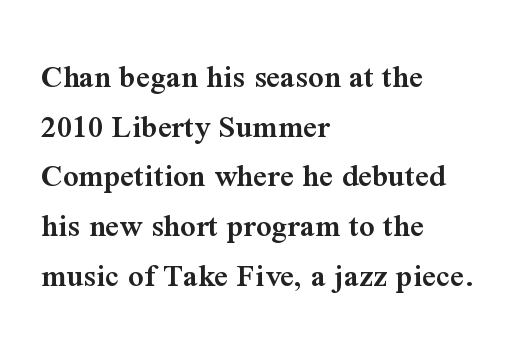
The glyphs in this specimen are seriffed. One-word summary of the alignment: left. The passage shown stacks its lines at a standard gap. A typesetter would call this proportional, since set widths differ per character. Standard letterfit; no display-style spreading of the glyphs.
